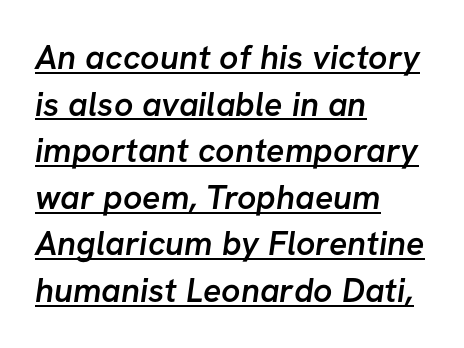
{"serif": "no", "bold": "semi", "weight": "semibold", "width": "normal", "stroke_contrast": "low", "x_height": "medium", "monospaced": "no", "underline": "yes", "align": "left", "line_spacing": "normal", "line_spacing_ratio": 1.37, "letter_spacing": "normal", "letter_spacing_em": 0.0, "glyph_px": 34}
